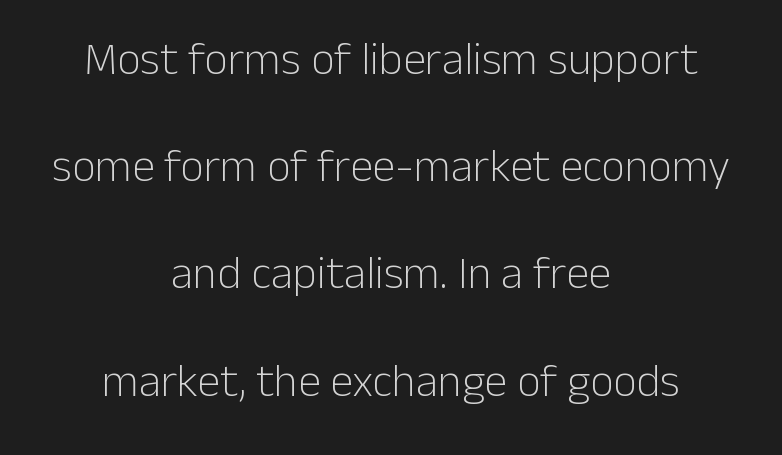
The image shows 46 px light sans-serif type, upright; set centered, loose line spacing (2.33x), normal letter spacing, not underlined; low stroke contrast and a medium x-height.
